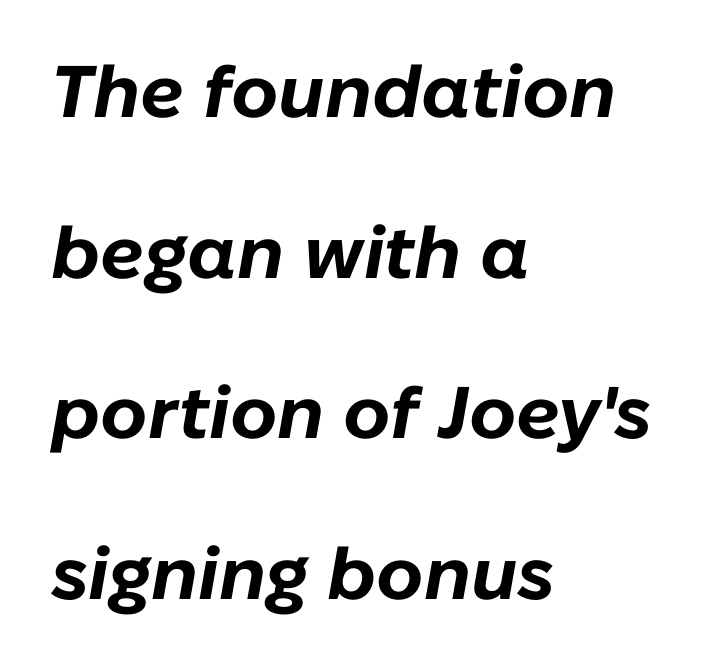
Q: Is the text bold? A: Yes.
Q: Is the text italic (slanted)? A: Yes, it leans right by about 10 degrees.
Q: Is the text underlined? A: No.
Q: How is the paragraph aligned? A: Left-aligned.
Q: Is the spacing between letters normal or unusually wide? A: Normal.
Q: Is the spacing between lines tight, normal or loose? A: Loose.
Q: Width (condensed, normal, or wide)? A: Normal.
Q: Stroke contrast? A: Low.
Q: x-height? A: Medium.
Q: Monospaced? A: No.
